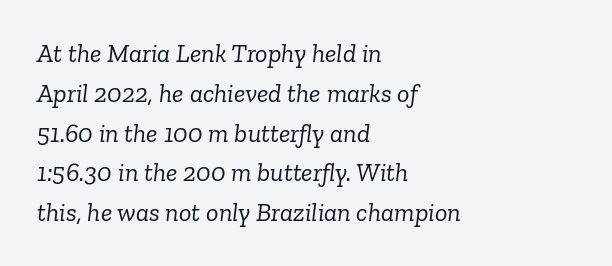
Q: Is the text bold? A: No.
Q: Is the text italic (slanted)? A: Yes, it leans right by about 6 degrees.
Q: Is the text underlined? A: No.
Q: How is the paragraph aligned? A: Left-aligned.
Q: Is the spacing between letters normal or unusually wide? A: Normal.
Q: Is the spacing between lines tight, normal or loose? A: Normal.
